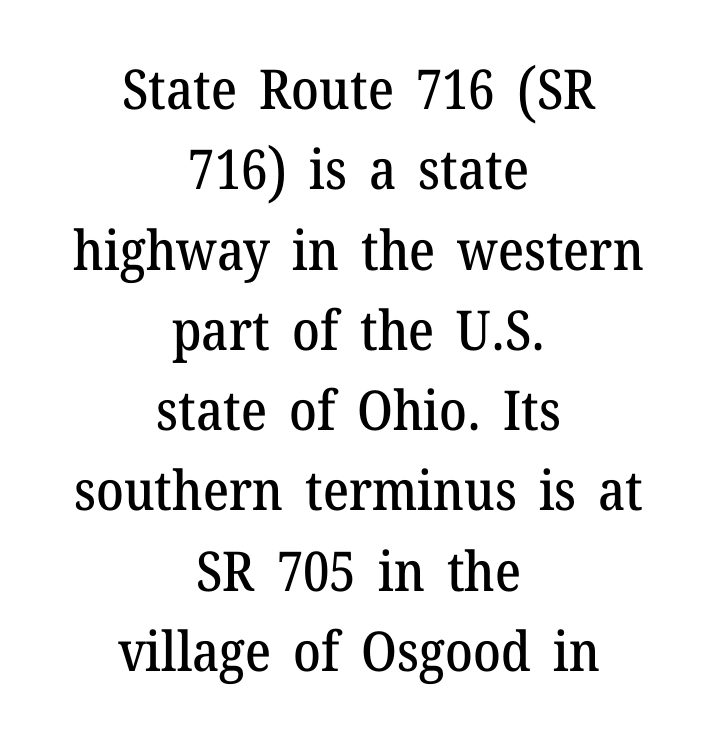
{"serif": "yes", "italic": "no", "width": "normal", "stroke_contrast": "medium", "x_height": "medium", "monospaced": "no", "underline": "no", "align": "center", "line_spacing": "normal", "line_spacing_ratio": 1.46, "letter_spacing": "normal", "letter_spacing_em": 0.0, "glyph_px": 55}
